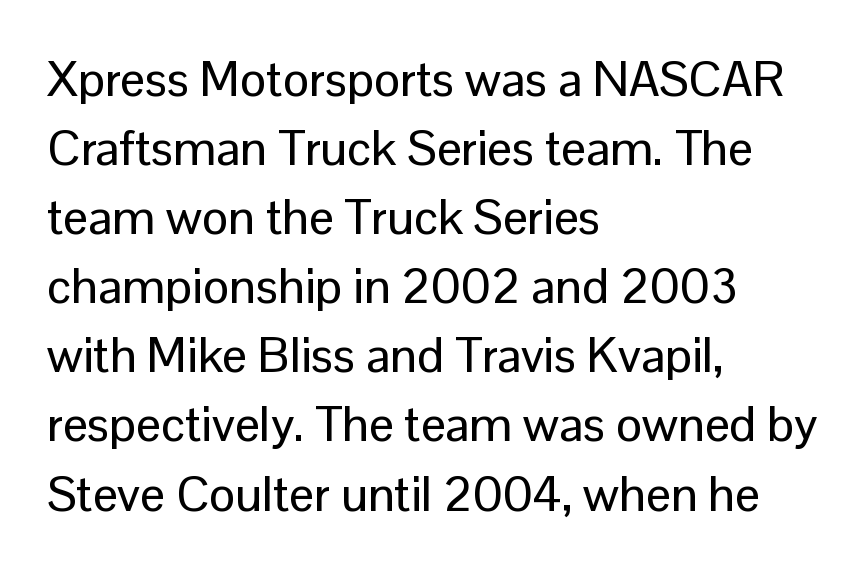
The image shows 49 px sans-serif type, upright; set left-aligned, normal line spacing (1.41x), normal letter spacing, not underlined; low stroke contrast and a medium x-height.
